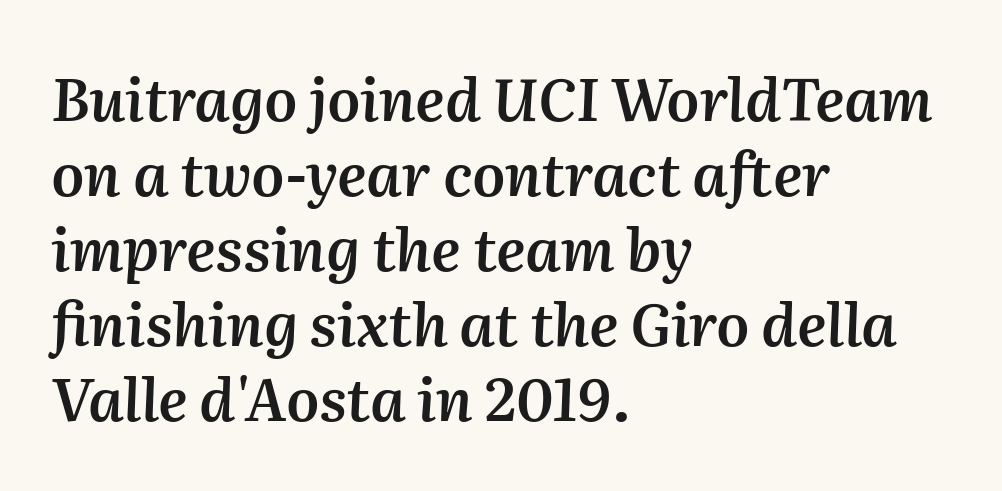
{"italic": "yes", "lean": "right", "slant_degrees": 2, "bold": "semi", "weight": "semibold", "width": "normal", "stroke_contrast": "medium", "x_height": "medium", "monospaced": "no", "underline": "no", "align": "left", "line_spacing": "normal", "line_spacing_ratio": 1.27, "letter_spacing": "normal", "letter_spacing_em": 0.0, "glyph_px": 59}
